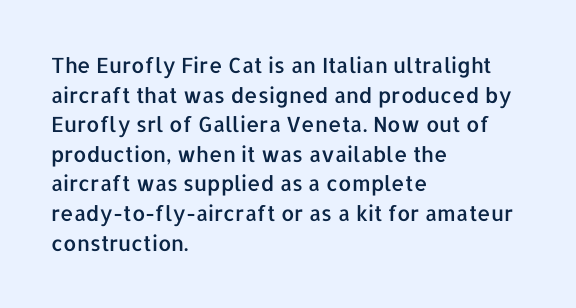
{"italic": "no", "underline": "no", "align": "left", "line_spacing": "normal", "line_spacing_ratio": 1.41, "letter_spacing": "normal", "letter_spacing_em": 0.0, "glyph_px": 21}
